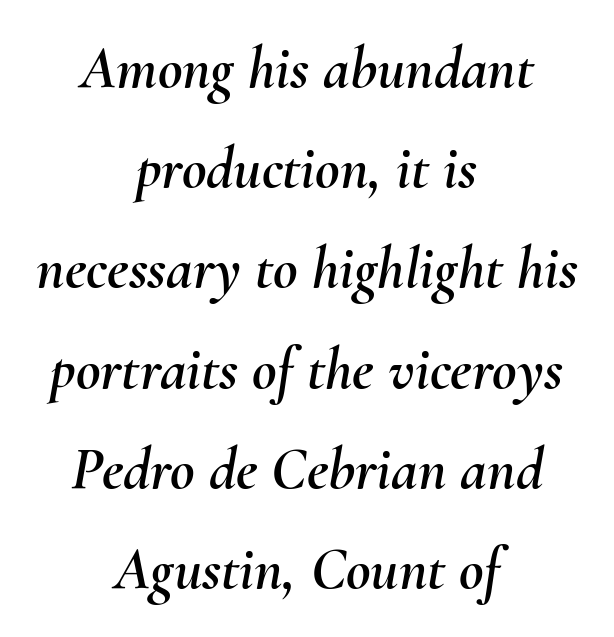
{"italic": "yes", "lean": "right", "slant_degrees": 10, "width": "normal", "stroke_contrast": "medium", "x_height": "small", "monospaced": "no", "underline": "no", "align": "center", "line_spacing": "normal", "line_spacing_ratio": 1.67, "letter_spacing": "normal", "letter_spacing_em": 0.0, "glyph_px": 60}
